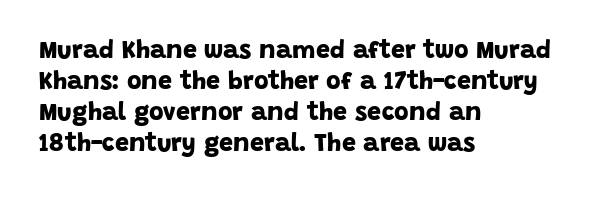
{"bold": "yes", "underline": "no", "align": "left", "line_spacing_ratio": 1.24, "letter_spacing": "normal", "letter_spacing_em": 0.0, "glyph_px": 25}
